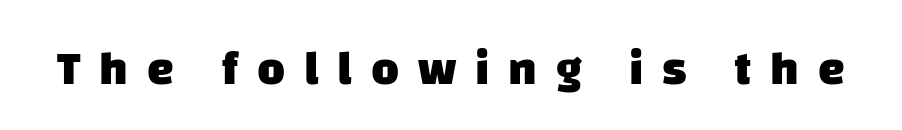
{"serif": "no", "bold": "yes", "weight": "heavy", "width": "normal", "stroke_contrast": "low", "x_height": "large", "monospaced": "no", "underline": "no", "letter_spacing": "wide", "letter_spacing_em": 0.39, "glyph_px": 48}
